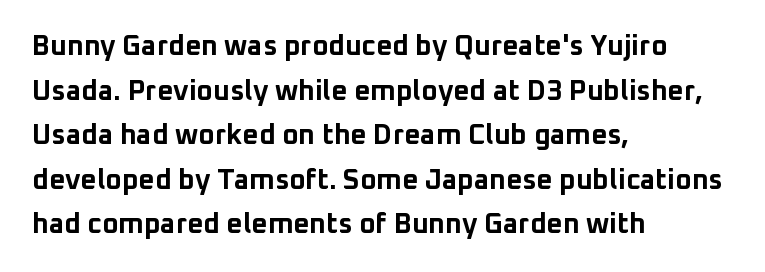
Here the glyphs are tracked normally, forming tight word shapes. On the weight axis this lands at bold, roughly 700. The type sits square on the baseline with zero lean. This rendering employs a face without finishing strokes, i.e., a sans-serif. Note the varied advance widths — an 'i' is clearly narrower than an 'm'. Baseline-to-baseline distance is the conventional proportion of letter height.
